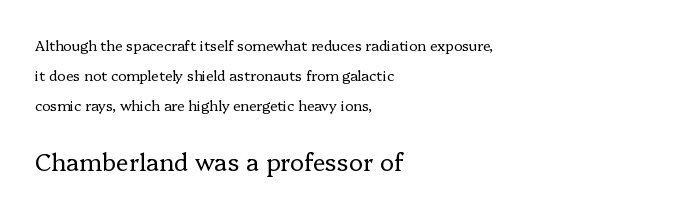
The image shows 24 px text type, upright; set left-aligned, loose line spacing (2.15x), normal letter spacing, not underlined; the second (bottom) block is 1.71x larger.
